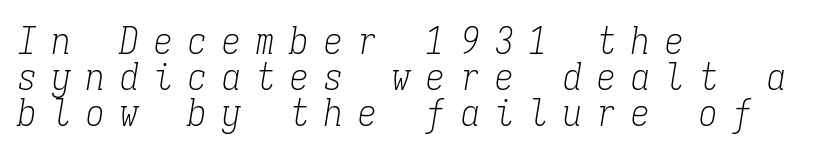
Q: Is the text bold? A: No.
Q: Is the text italic (slanted)? A: Yes, it leans right by about 9 degrees.
Q: Is the typeface a serif or a sans-serif typeface? A: Serif.
Q: Is the text underlined? A: No.
Q: How is the paragraph aligned? A: Left-aligned.
Q: Is the spacing between letters normal or unusually wide? A: Unusually wide.
Q: Is the spacing between lines tight, normal or loose? A: Tight.
Q: Width (condensed, normal, or wide)? A: Condensed.
Q: Stroke contrast? A: Low.
Q: x-height? A: Medium.
Q: Monospaced? A: Yes.
